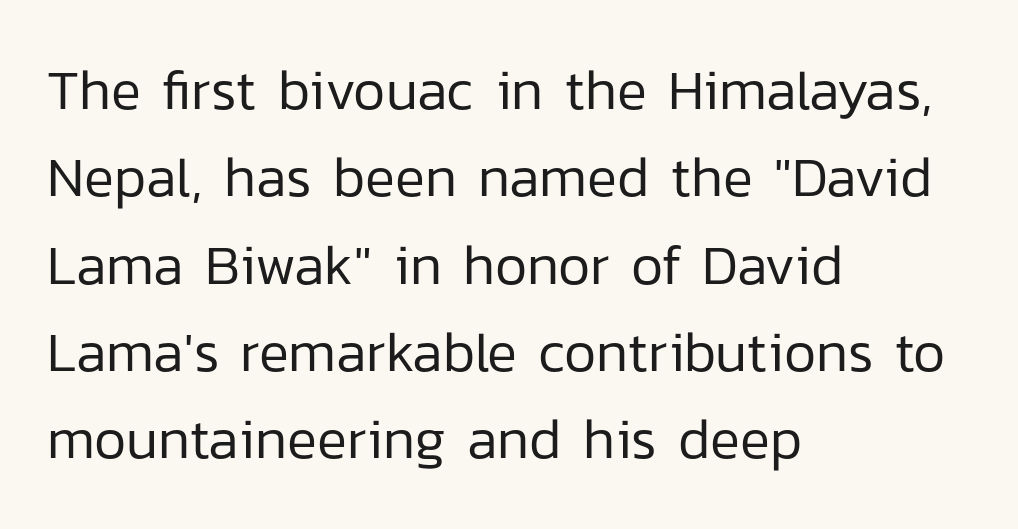
Q: Is the text bold? A: No.
Q: Is the text italic (slanted)? A: No, it is upright.
Q: Is the typeface a serif or a sans-serif typeface? A: Sans-serif.
Q: Is the text underlined? A: No.
Q: How is the paragraph aligned? A: Left-aligned.
Q: Is the spacing between letters normal or unusually wide? A: Normal.
Q: Is the spacing between lines tight, normal or loose? A: Normal.
Q: Width (condensed, normal, or wide)? A: Normal.
Q: Stroke contrast? A: Low.
Q: x-height? A: Medium.
Q: Monospaced? A: No.
